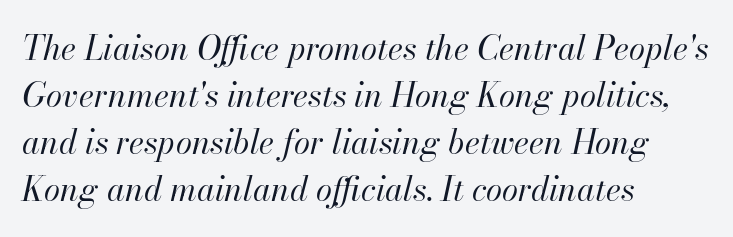
The paragraph has a hard left edge and a soft right edge. Style check: oblique. Tracking value appears to be zero — textbook default spacing. Underlining? Definitely not there. Spacing verdict: proportional, widths tailored to each character. Normally led — the rows are evenly, conventionally spaced.
